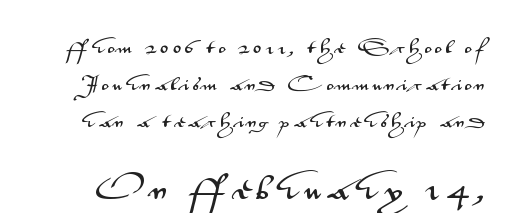
The image shows 26 px text type; set loose line spacing (2.47x), unusually wide letter spacing (+0.24 em), not underlined; the second (bottom) block is 1.73x larger.
